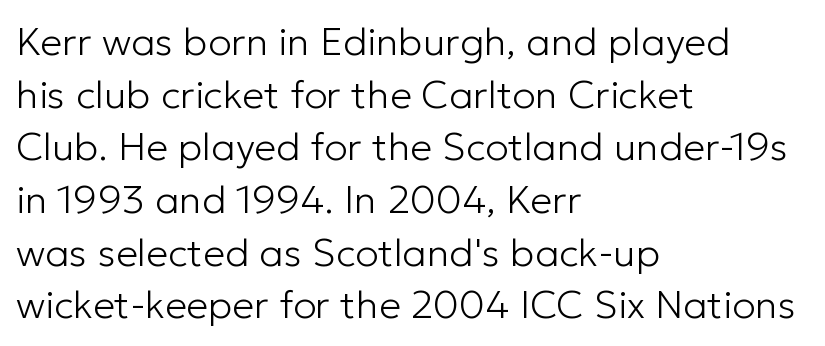
{"serif": "no", "italic": "no", "bold": "no", "weight": "light", "width": "normal", "stroke_contrast": "low", "x_height": "medium", "monospaced": "no", "underline": "no", "align": "left", "line_spacing": "normal", "line_spacing_ratio": 1.35, "letter_spacing": "normal", "letter_spacing_em": 0.0, "glyph_px": 39}
